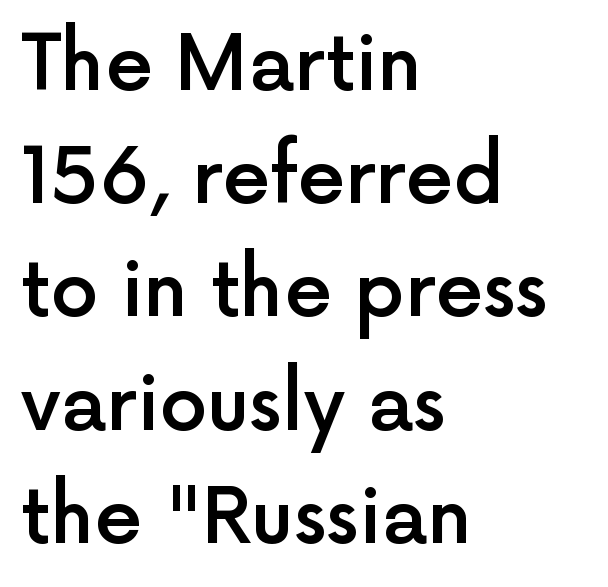
{"serif": "no", "italic": "no", "bold": "semi", "weight": "semibold", "width": "normal", "x_height": "medium", "monospaced": "no", "underline": "no", "align": "left", "line_spacing": "normal", "line_spacing_ratio": 1.49, "letter_spacing": "normal", "letter_spacing_em": 0.0, "glyph_px": 76}
